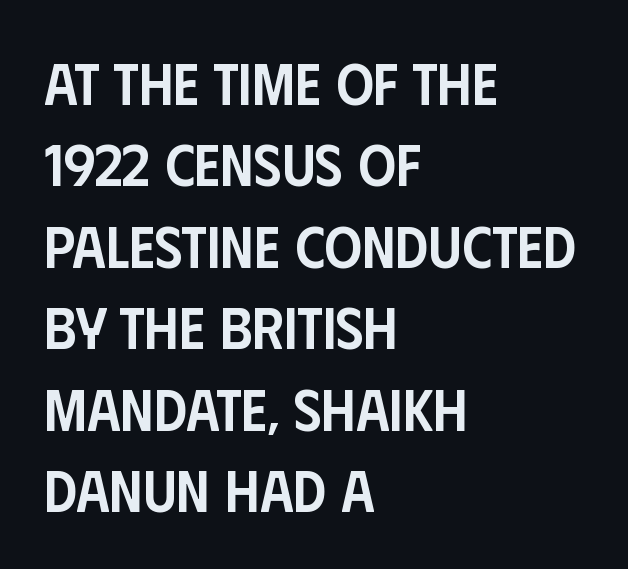
The image shows 59 px semibold, condensed sans-serif type, upright; set left-aligned, normal line spacing (1.38x), normal letter spacing, not underlined; low stroke contrast and a large x-height.
